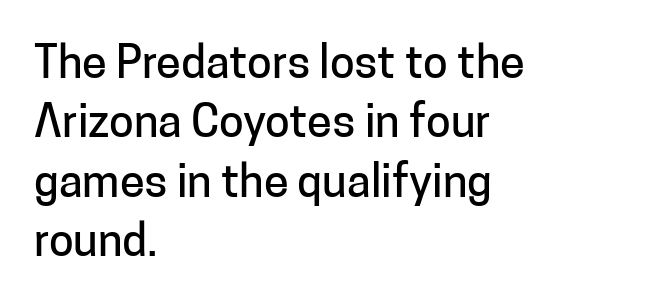
The font family rendered here belongs to the sans-serif group. The rows are spaced the way most documents space them. This sample has the flowing, uneven cadence of proportional lettering. Posture: straight, roman, zero tilt.
